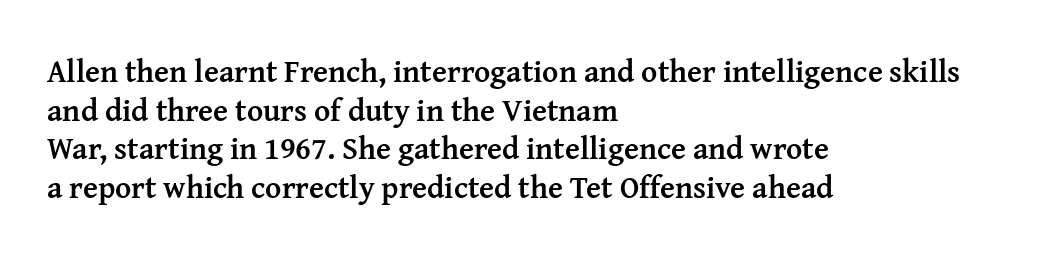
Q: Is the text bold? A: Yes.
Q: Is the text italic (slanted)? A: No, it is upright.
Q: Is the typeface a serif or a sans-serif typeface? A: Serif.
Q: Is the text underlined? A: No.
Q: How is the paragraph aligned? A: Left-aligned.
Q: Is the spacing between letters normal or unusually wide? A: Normal.
Q: Is the spacing between lines tight, normal or loose? A: Normal.
Q: Width (condensed, normal, or wide)? A: Normal.
Q: Stroke contrast? A: Medium.
Q: x-height? A: Medium.
Q: Monospaced? A: No.
